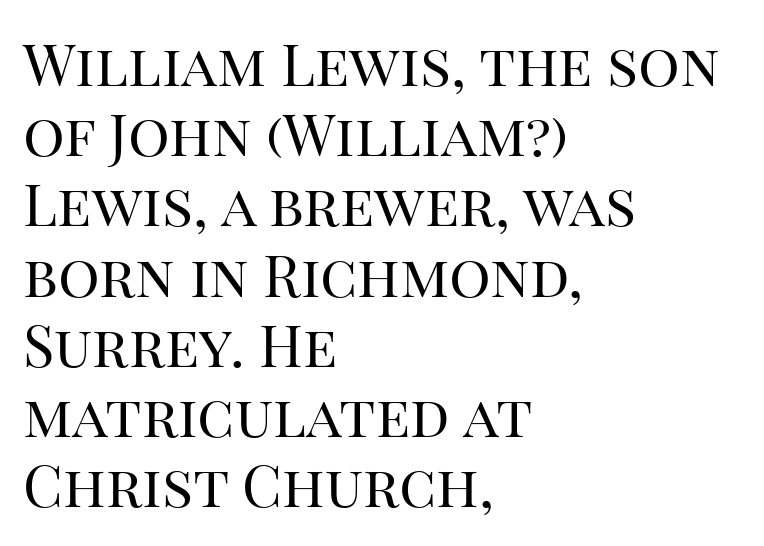
{"serif": "yes", "italic": "no", "bold": "no", "weight": "regular", "width": "normal", "stroke_contrast": "high", "x_height": "large", "monospaced": "no", "underline": "no", "align": "left", "line_spacing_ratio": 1.21, "letter_spacing": "normal", "letter_spacing_em": 0.0, "glyph_px": 58}
